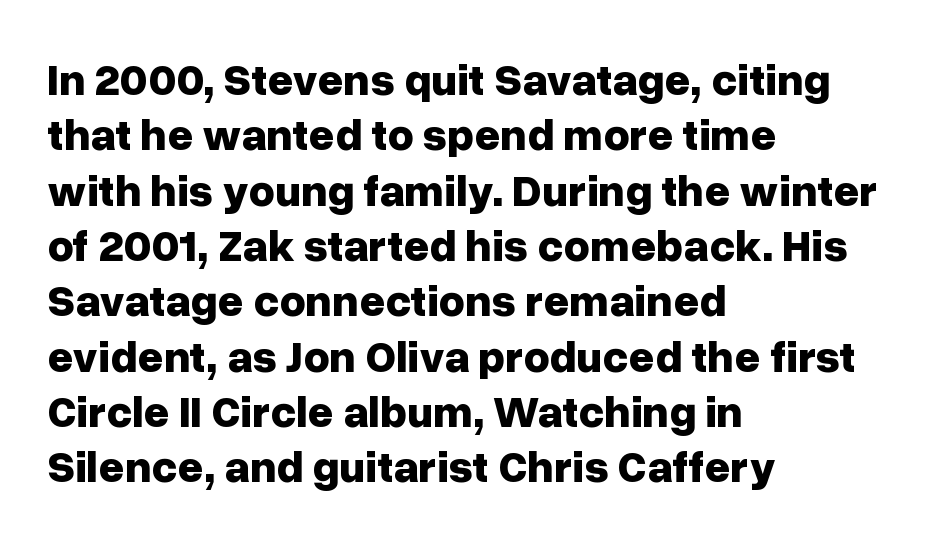
The paragraph has a hard left edge and a soft right edge. If you drew a line through each stem, it would be perfectly vertical. In terms of letterspacing, this is plain default setting. The space directly below the letters is spotless. You'd pick this weight for a headline — it's a proper bold. The passage shown is typed in a proportional face where columns would drift.
